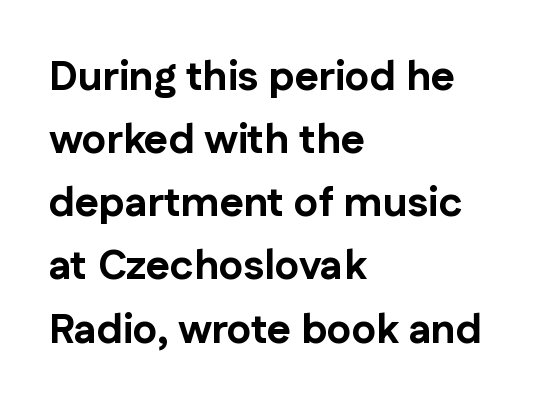
Q: Is the text bold? A: Yes.
Q: Is the text italic (slanted)? A: No, it is upright.
Q: Is the typeface a serif or a sans-serif typeface? A: Sans-serif.
Q: Is the text underlined? A: No.
Q: How is the paragraph aligned? A: Left-aligned.
Q: Is the spacing between letters normal or unusually wide? A: Normal.
Q: Is the spacing between lines tight, normal or loose? A: Normal.
Q: Width (condensed, normal, or wide)? A: Normal.
Q: Stroke contrast? A: Low.
Q: x-height? A: Medium.
Q: Monospaced? A: No.
